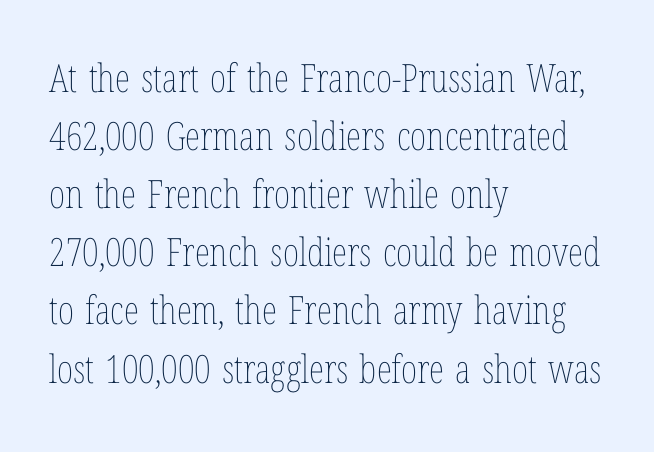
{"italic": "no", "bold": "no", "weight": "thin", "width": "condensed", "stroke_contrast": "low", "x_height": "medium", "monospaced": "no", "underline": "no", "align": "left", "line_spacing": "normal", "line_spacing_ratio": 1.49, "letter_spacing": "normal", "letter_spacing_em": 0.0, "glyph_px": 39}
